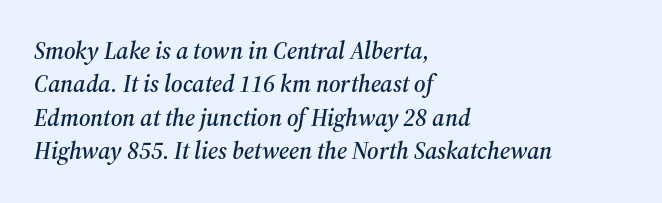
This sample keeps an unexceptional amount of space between lines. These lines are set flush left with a ragged right edge. Unmarked baselines from the first word to the last. Slant detected: the letters are inclined. There is no visible air inserted between adjacent glyphs.
